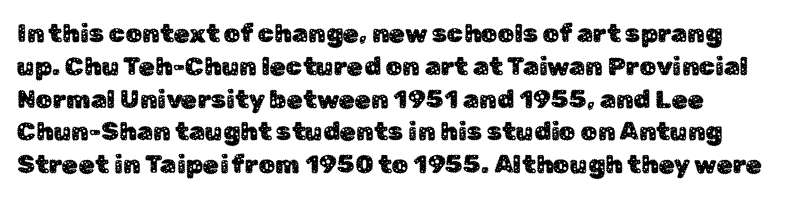
The image shows 26 px text type, upright; set normal line spacing (1.26x), normal letter spacing, not underlined.
